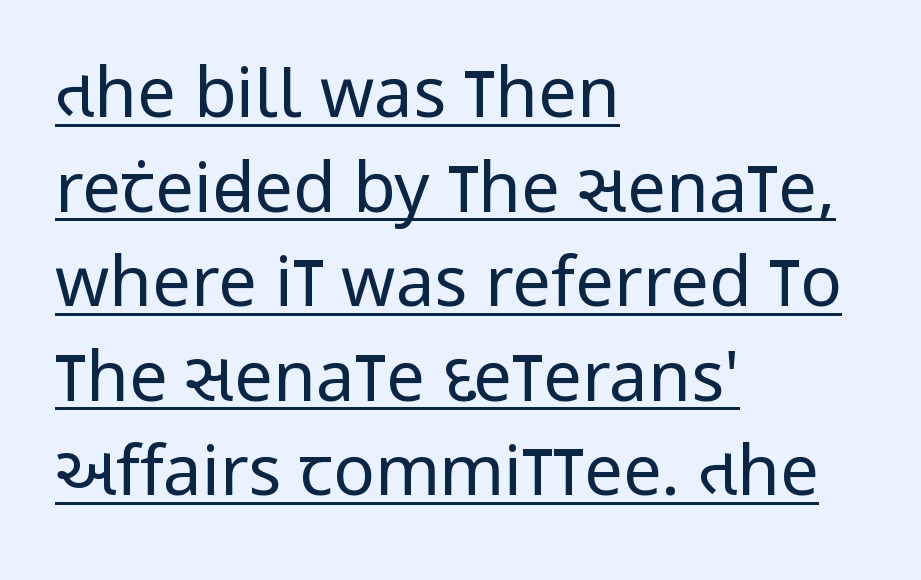
Counters stay open thanks to moderate or lighter strokes. Does a line run under the words? Yes, clearly. Each letter keeps its own natural width here, so spacing adapts to shape. The typography opts for an upright posture over an oblique one.
